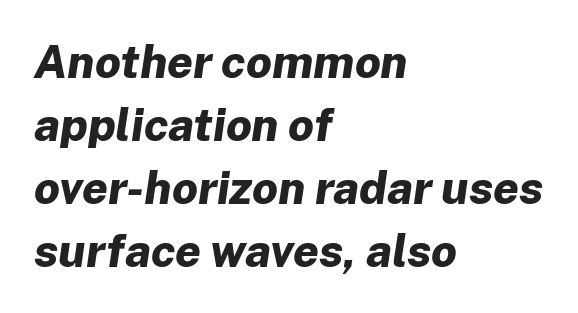
The image shows 46 px bold type, italic (leaning right); set left-aligned, normal line spacing (1.37x), normal letter spacing, not underlined; low stroke contrast and a medium x-height.
